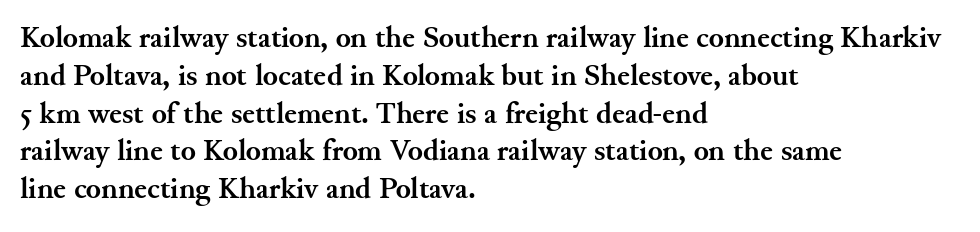
Check where the strokes stop: tiny serifs finish them off. The passage shown has conventional tracking throughout. As a designer I'd log this as weight 700, bold. Does the lettering tilt? It doesn't — this is upright.
